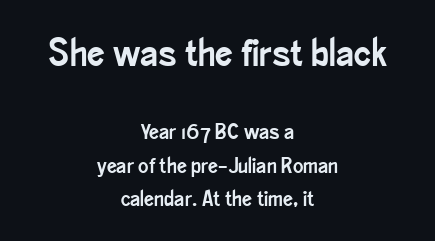
The image shows 39 px condensed sans-serif type, upright; set centered, normal line spacing (1.52x), normal letter spacing, not underlined; the first (top) block is 1.77x larger; low stroke contrast and a small x-height.
